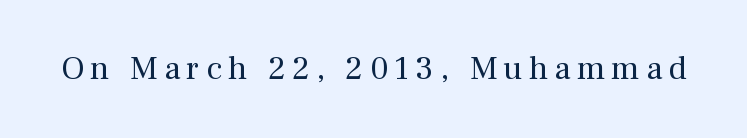
Q: Is the text bold? A: No.
Q: Is the text italic (slanted)? A: No, it is upright.
Q: Is the typeface a serif or a sans-serif typeface? A: Serif.
Q: Is the text underlined? A: No.
Q: Width (condensed, normal, or wide)? A: Normal.
Q: Stroke contrast? A: Medium.
Q: x-height? A: Medium.
Q: Monospaced? A: No.
